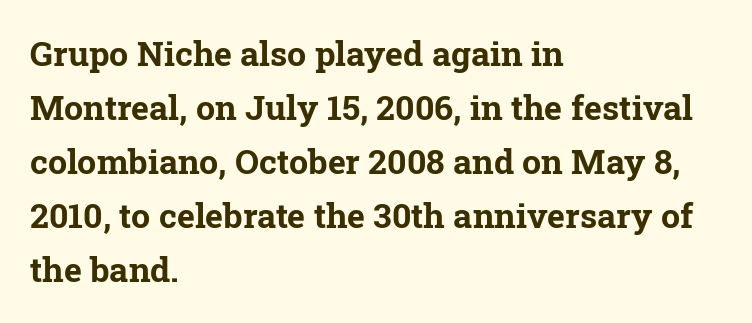
The image shows 34 px bold serif type, upright; set left-aligned, normal line spacing (1.59x), normal letter spacing, not underlined; low stroke contrast and a medium x-height.
